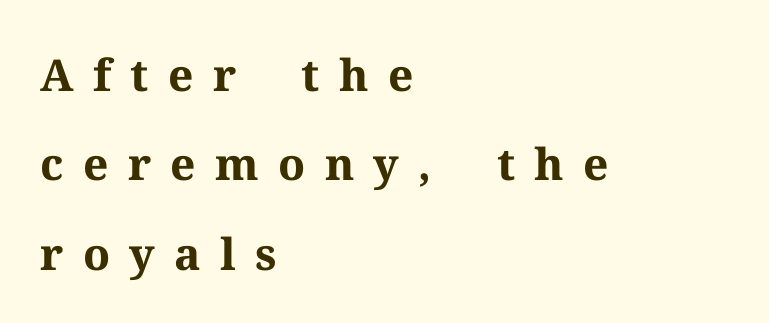
{"serif": "yes", "italic": "no", "bold": "yes", "weight": "bold", "width": "normal", "stroke_contrast": "medium", "x_height": "medium", "monospaced": "no", "underline": "no", "align": "left", "line_spacing": "loose", "line_spacing_ratio": 2.03, "letter_spacing": "wide", "letter_spacing_em": 0.44, "glyph_px": 44}
